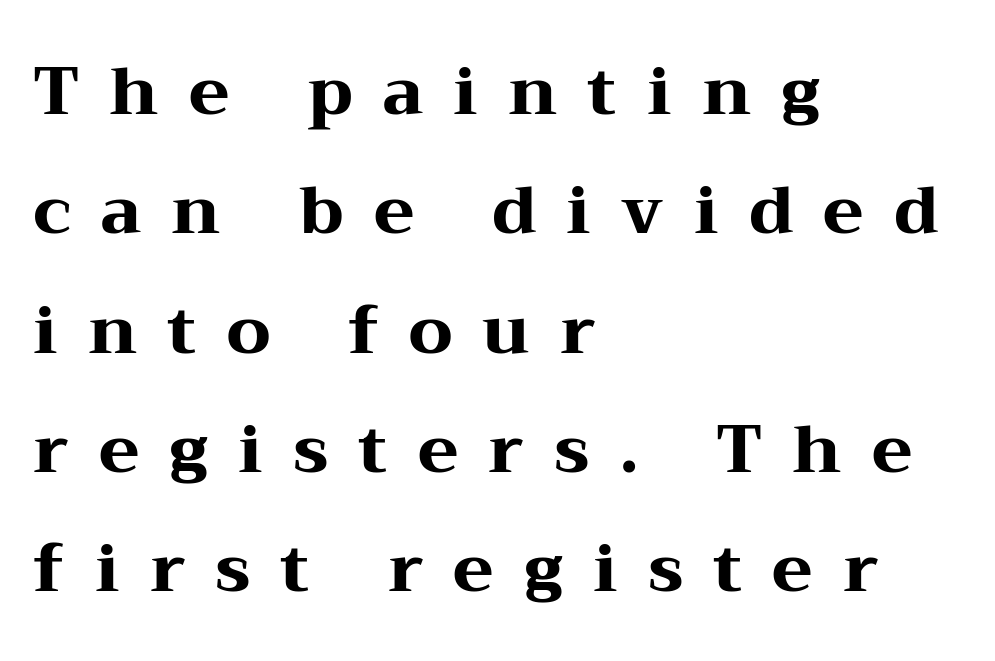
All the whitespace from short lines collects on the right. In terms of weight, the rendering is a true, heavy bold. The font family rendered here belongs to the serif group. This sample uses expanded letter spacing, leaving extra air between glyphs. This is roman type, the default non-slanted kind. Anything drawn beneath the words? Only blank space.
